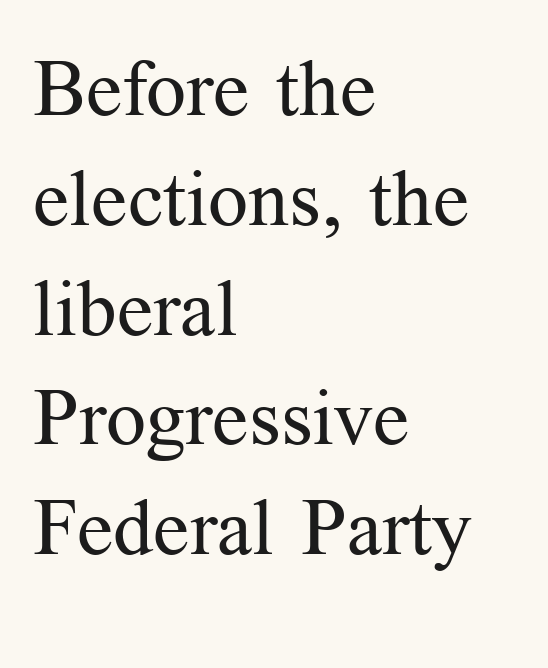
The image shows 79 px regular-weight serif type, upright; set left-aligned, normal line spacing (1.39x), normal letter spacing, not underlined; medium stroke contrast and a medium x-height.
